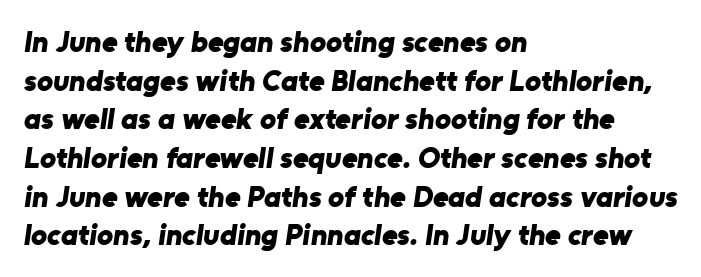
Q: Is the text bold? A: Yes.
Q: Is the typeface a serif or a sans-serif typeface? A: Sans-serif.
Q: Is the text underlined? A: No.
Q: How is the paragraph aligned? A: Left-aligned.
Q: Is the spacing between letters normal or unusually wide? A: Normal.
Q: Is the spacing between lines tight, normal or loose? A: Normal.
Q: Width (condensed, normal, or wide)? A: Normal.
Q: Stroke contrast? A: Low.
Q: x-height? A: Medium.
Q: Monospaced? A: No.
